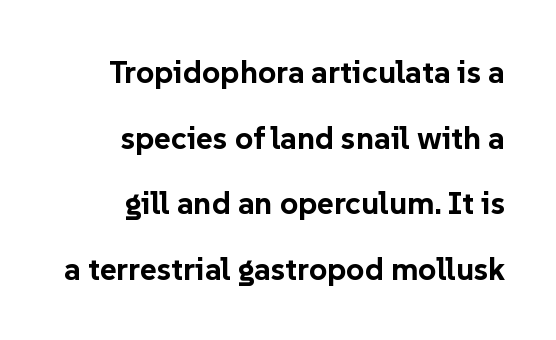
The image shows 32 px bold sans-serif type, upright; set right-aligned, loose line spacing (2.05x), normal letter spacing, not underlined; low stroke contrast and a medium x-height.
